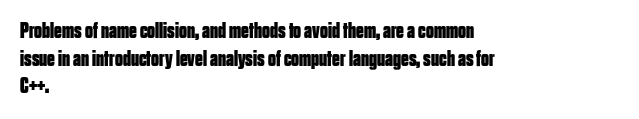
{"italic": "no", "bold": "yes", "underline": "no", "align": "left", "line_spacing": "normal", "line_spacing_ratio": 1.26, "letter_spacing": "normal", "letter_spacing_em": 0.0, "glyph_px": 22}
